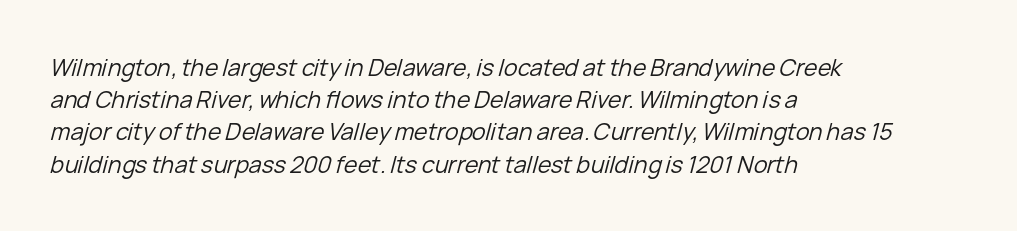
Q: Is the text bold? A: No.
Q: Is the text italic (slanted)? A: Yes, it leans right by about 15 degrees.
Q: Is the text underlined? A: No.
Q: How is the paragraph aligned? A: Left-aligned.
Q: Is the spacing between letters normal or unusually wide? A: Normal.
Q: Is the spacing between lines tight, normal or loose? A: Normal.
